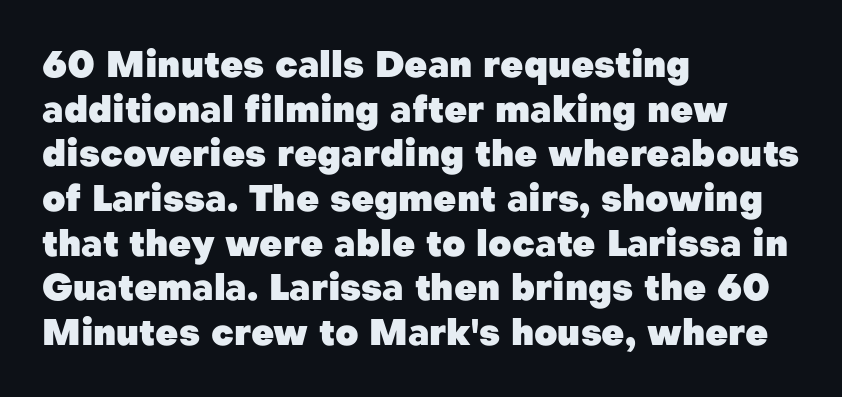
{"serif": "no", "italic": "no", "bold": "yes", "weight": "heavy", "width": "normal", "stroke_contrast": "low", "x_height": "medium", "monospaced": "no", "underline": "no", "align": "left", "line_spacing_ratio": 1.24, "letter_spacing": "normal", "letter_spacing_em": 0.0, "glyph_px": 36}
